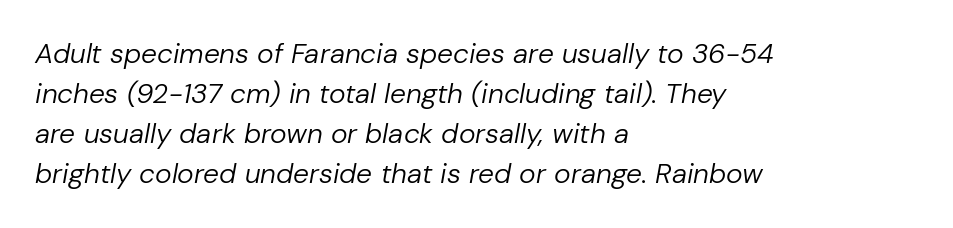
The image shows 28 px regular-weight type, italic (leaning right); set left-aligned, normal line spacing (1.43x), normal letter spacing, not underlined; low stroke contrast and a medium x-height.
